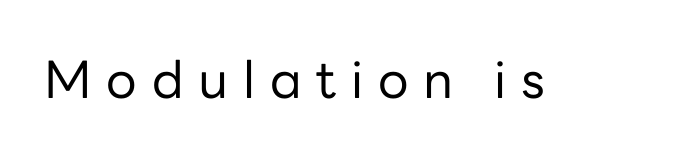
{"serif": "no", "italic": "no", "bold": "no", "weight": "regular", "width": "normal", "stroke_contrast": "low", "x_height": "medium", "monospaced": "no", "underline": "no", "letter_spacing": "wide", "letter_spacing_em": 0.29, "glyph_px": 51}
